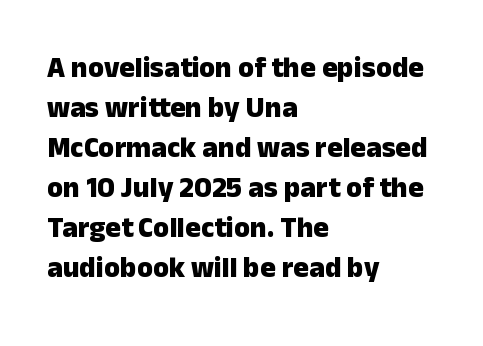
{"serif": "no", "italic": "no", "bold": "yes", "weight": "heavy", "width": "normal", "stroke_contrast": "low", "x_height": "medium", "monospaced": "no", "underline": "no", "align": "left", "line_spacing": "normal", "line_spacing_ratio": 1.38, "letter_spacing": "normal", "letter_spacing_em": 0.0, "glyph_px": 29}
